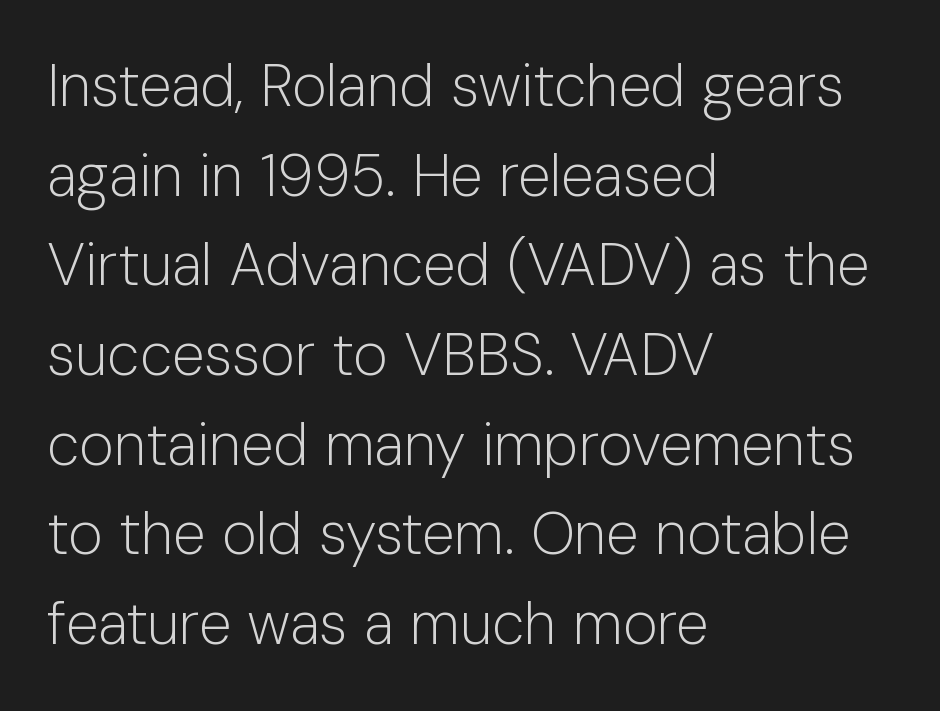
{"serif": "no", "italic": "no", "bold": "no", "weight": "light", "width": "normal", "stroke_contrast": "low", "x_height": "medium", "monospaced": "no", "underline": "no", "align": "left", "line_spacing": "normal", "line_spacing_ratio": 1.52, "letter_spacing": "normal", "letter_spacing_em": 0.0, "glyph_px": 59}
